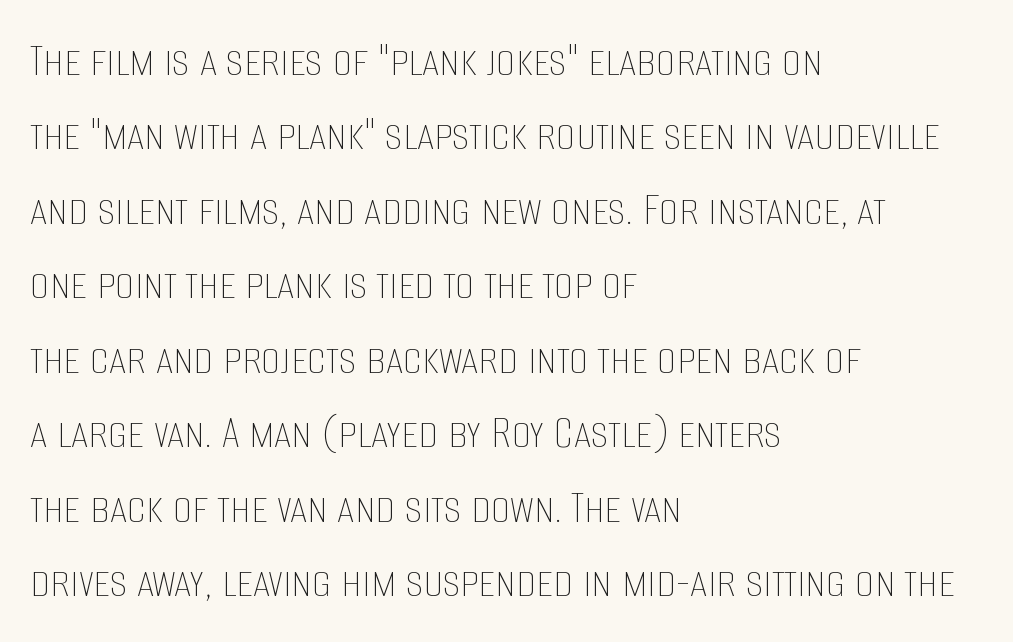
The strip under each line holds only bare page. A roman cut, with each character standing at attention. Horizontally, the lines are justified to the leading edge only. The font is comparable to plain body text, perhaps lighter.
